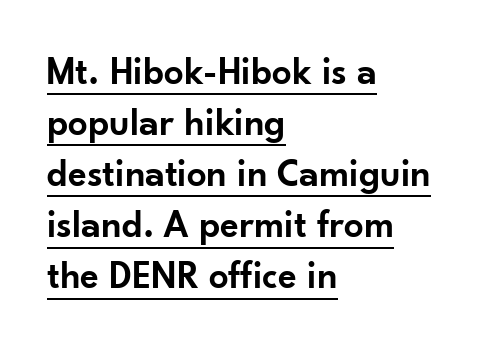
{"serif": "no", "italic": "no", "bold": "semi", "weight": "semibold", "width": "normal", "stroke_contrast": "low", "x_height": "small", "monospaced": "no", "underline": "yes", "align": "left", "line_spacing": "normal", "line_spacing_ratio": 1.31, "letter_spacing": "normal", "letter_spacing_em": 0.0, "glyph_px": 39}
